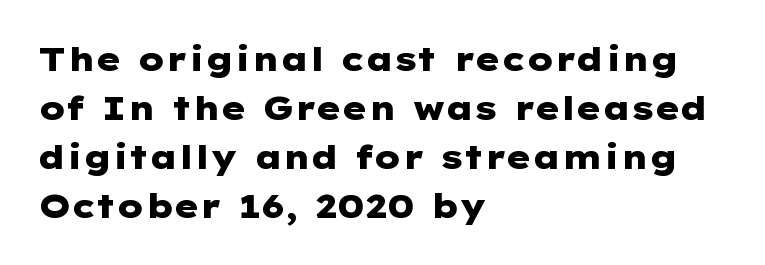
{"serif": "no", "italic": "no", "bold": "yes", "weight": "heavy", "width": "wide", "stroke_contrast": "low", "x_height": "medium", "underline": "no", "align": "left", "line_spacing": "normal", "line_spacing_ratio": 1.48, "letter_spacing": "normal", "letter_spacing_em": 0.0, "glyph_px": 33}
